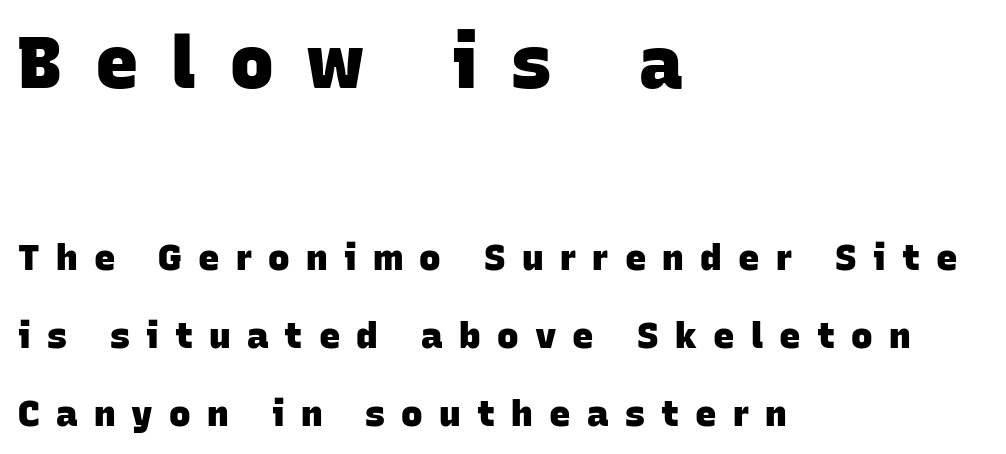
The image shows 73 px heavy sans-serif type; set left-aligned, loose line spacing (2.17x), unusually wide letter spacing (+0.45 em), not underlined; the first (top) block is 2.03x larger; low stroke contrast and a large x-height.
